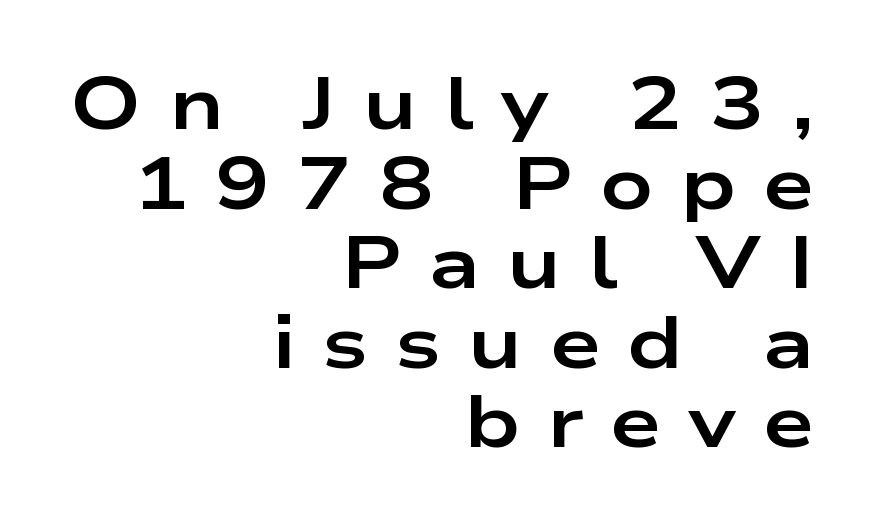
The image shows 73 px bold, wide sans-serif type, upright; set right-aligned, tight line spacing (1.09x), unusually wide letter spacing (+0.37 em), not underlined; low stroke contrast and a medium x-height.
